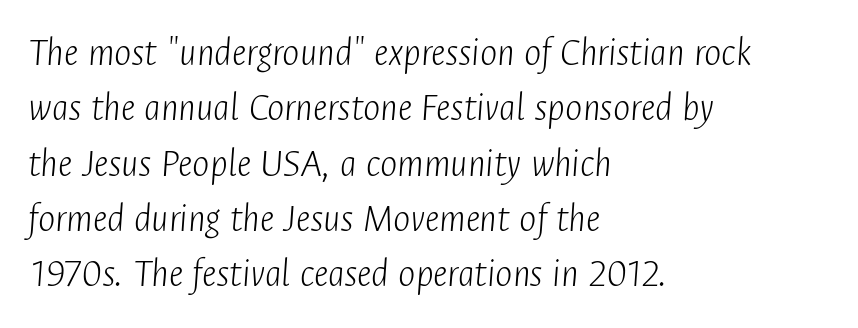
{"italic": "yes", "lean": "right", "slant_degrees": 4, "bold": "no", "weight": "light", "width": "condensed", "stroke_contrast": "low", "x_height": "medium", "monospaced": "no", "underline": "no", "align": "left", "line_spacing": "normal", "line_spacing_ratio": 1.35, "letter_spacing": "normal", "letter_spacing_em": 0.0, "glyph_px": 41}
